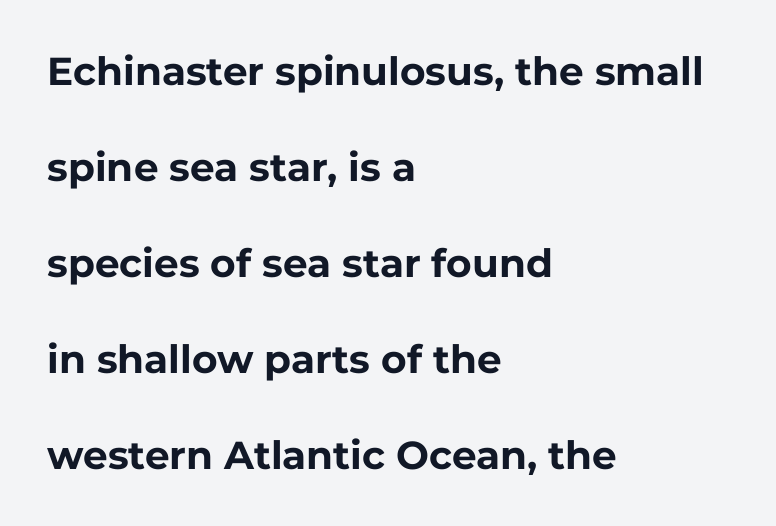
The image shows 39 px bold sans-serif type, upright; set left-aligned, loose line spacing (2.46x), normal letter spacing, not underlined; low stroke contrast and a medium x-height.
